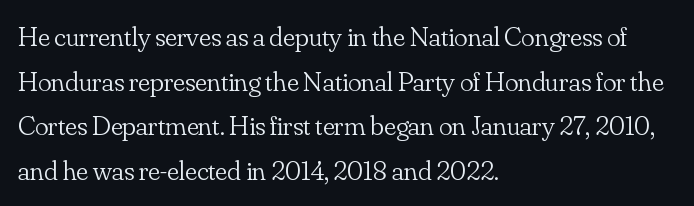
Q: Is the text bold? A: No.
Q: Is the text italic (slanted)? A: No, it is upright.
Q: Is the typeface a serif or a sans-serif typeface? A: Serif.
Q: Is the text underlined? A: No.
Q: How is the paragraph aligned? A: Left-aligned.
Q: Is the spacing between letters normal or unusually wide? A: Normal.
Q: Is the spacing between lines tight, normal or loose? A: Normal.
Q: Width (condensed, normal, or wide)? A: Normal.
Q: Stroke contrast? A: Low.
Q: x-height? A: Small.
Q: Monospaced? A: No.
